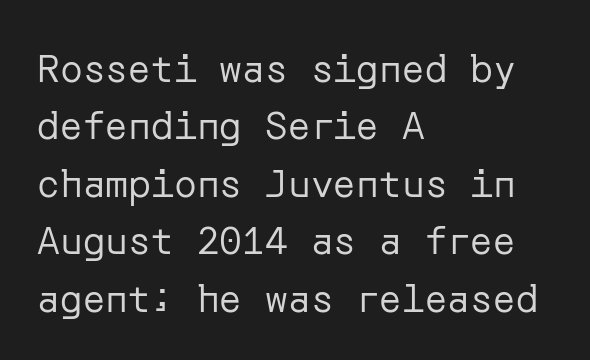
Q: Is the text bold? A: No.
Q: Is the text italic (slanted)? A: No, it is upright.
Q: Is the typeface a serif or a sans-serif typeface? A: Sans-serif.
Q: Is the text underlined? A: No.
Q: How is the paragraph aligned? A: Left-aligned.
Q: Is the spacing between letters normal or unusually wide? A: Normal.
Q: Is the spacing between lines tight, normal or loose? A: Normal.
Q: Width (condensed, normal, or wide)? A: Normal.
Q: Stroke contrast? A: Low.
Q: x-height? A: Medium.
